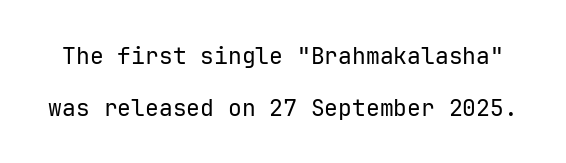
{"italic": "no", "bold": "no", "underline": "no", "line_spacing": "loose", "line_spacing_ratio": 2.26, "letter_spacing": "normal", "letter_spacing_em": 0.0, "glyph_px": 23}
